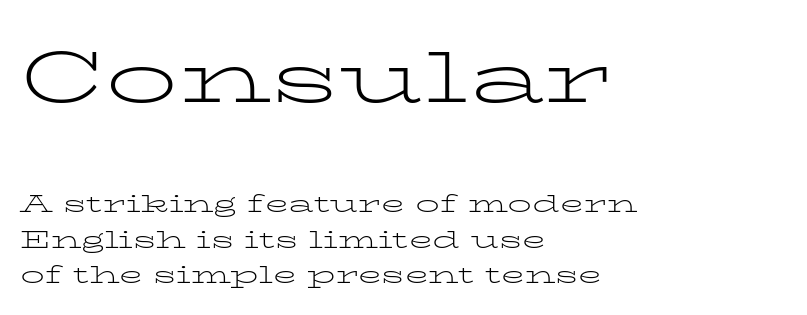
{"serif": "yes", "italic": "no", "bold": "no", "weight": "light", "width": "wide", "stroke_contrast": "low", "x_height": "medium", "monospaced": "no", "underline": "no", "align": "left", "line_spacing": "normal", "line_spacing_ratio": 1.48, "letter_spacing": "normal", "letter_spacing_em": 0.0, "larger_block": "first", "size_ratio": 3.0, "glyph_px": 72}
